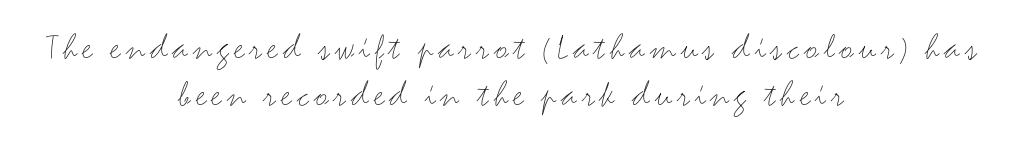
Q: Is the text bold? A: No.
Q: Is the text italic (slanted)? A: Yes.
Q: Is the typeface a serif or a sans-serif typeface? A: Sans-serif.
Q: Is the text underlined? A: No.
Q: How is the paragraph aligned? A: Centered.
Q: Width (condensed, normal, or wide)? A: Wide.
Q: Stroke contrast? A: Medium.
Q: x-height? A: Small.
Q: Monospaced? A: No.
